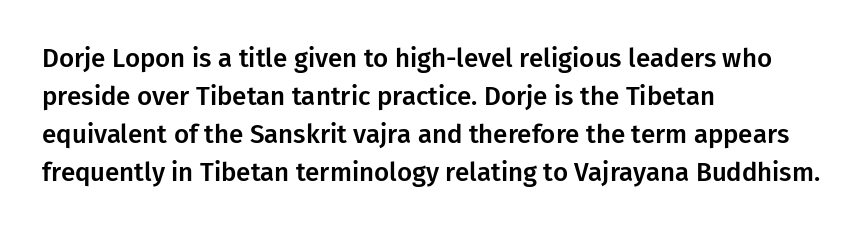
Vertical strokes here are truly vertical. Inter-character spacing is left at the font's built-in metrics. Beneath every word, the page is bare. The typesetter chose a ragged-right arrangement here. Quick note: interline space is typical.
